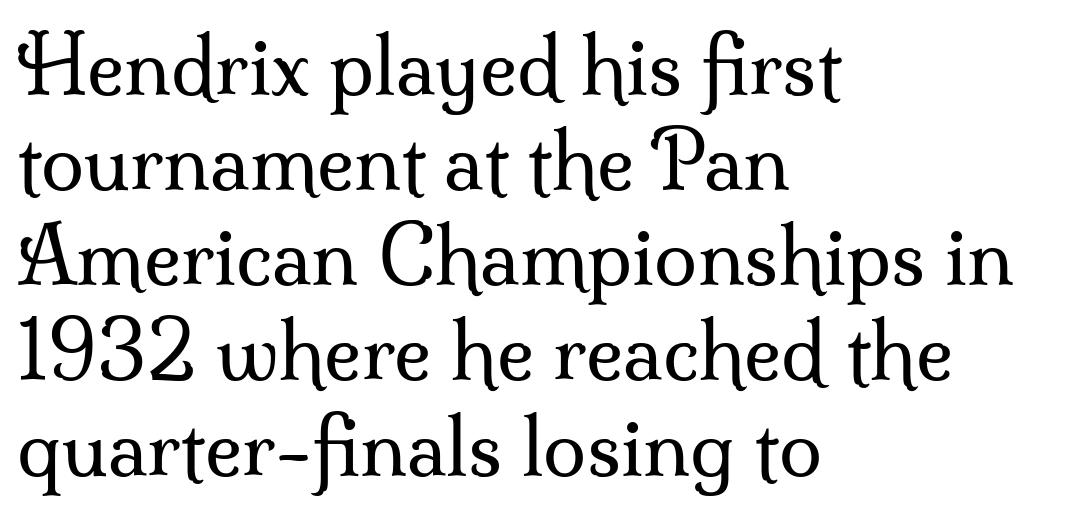
Q: Is the text bold? A: No.
Q: Is the text italic (slanted)? A: No, it is upright.
Q: Is the typeface a serif or a sans-serif typeface? A: Serif.
Q: Is the text underlined? A: No.
Q: How is the paragraph aligned? A: Left-aligned.
Q: Is the spacing between letters normal or unusually wide? A: Normal.
Q: Width (condensed, normal, or wide)? A: Normal.
Q: Stroke contrast? A: Medium.
Q: x-height? A: Small.
Q: Monospaced? A: No.
